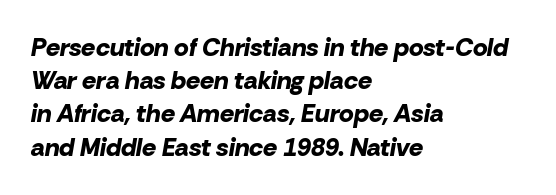
{"italic": "yes", "lean": "right", "slant_degrees": 10, "bold": "yes", "underline": "no", "align": "left", "line_spacing": "normal", "line_spacing_ratio": 1.33, "letter_spacing": "normal", "letter_spacing_em": 0.0, "glyph_px": 25}
